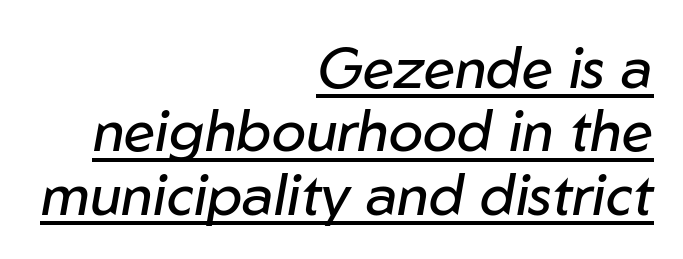
The image shows 57 px regular-weight type, italic (leaning right); set right-aligned, tight line spacing (1.11x), normal letter spacing, underlined; low stroke contrast and a medium x-height.
